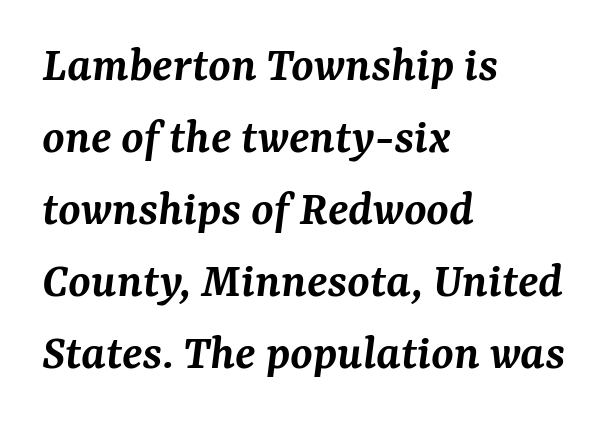
Note: serifs present on the glyphs. Proportional: the letters do not fall into vertical columns. The vertical gap from one line to the next is medium. Moderately thickened strokes mark this as semibold type.
